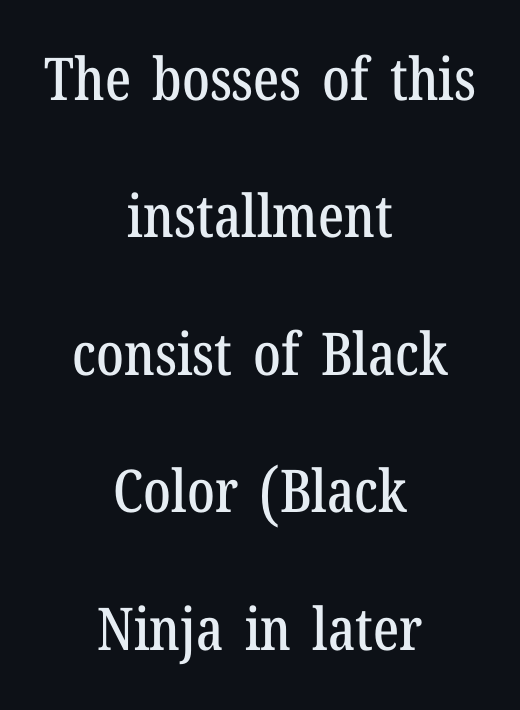
This is roman type, the default non-slanted kind. Underlining? Definitely not there. A typesetter would call this zero additional tracking. This rendering employs a face with finishing strokes, i.e., a serif. A student would call this center alignment; a typographer would say set centered.
